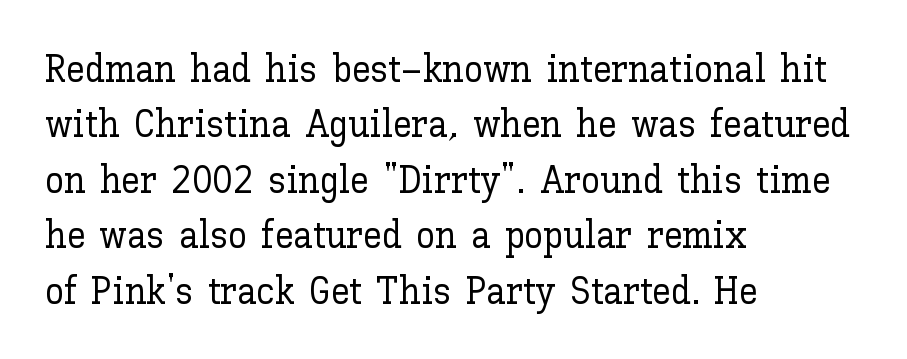
Q: Is the text italic (slanted)? A: No, it is upright.
Q: Is the text underlined? A: No.
Q: How is the paragraph aligned? A: Left-aligned.
Q: Is the spacing between letters normal or unusually wide? A: Normal.
Q: Is the spacing between lines tight, normal or loose? A: Normal.
Q: Width (condensed, normal, or wide)? A: Normal.
Q: Stroke contrast? A: Low.
Q: x-height? A: Medium.
Q: Monospaced? A: No.
